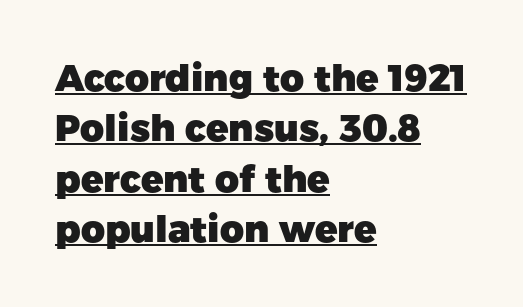
The image shows 37 px heavy sans-serif type, upright; set left-aligned, normal line spacing (1.36x), normal letter spacing, underlined; low stroke contrast and a medium x-height.
